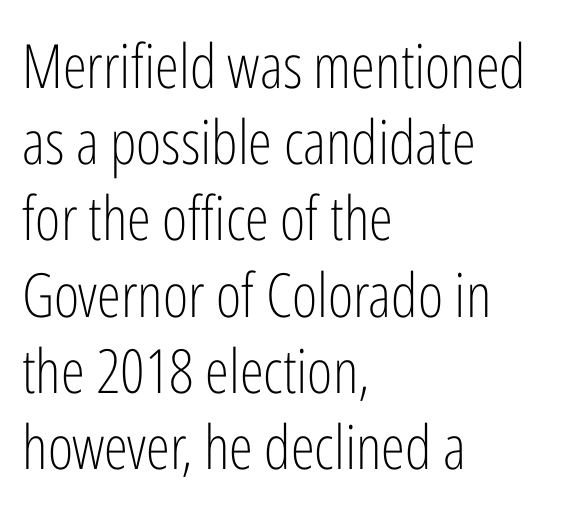
{"serif": "no", "italic": "no", "bold": "no", "weight": "light", "width": "condensed", "stroke_contrast": "low", "x_height": "medium", "monospaced": "no", "underline": "no", "align": "left", "line_spacing": "normal", "line_spacing_ratio": 1.25, "letter_spacing": "normal", "letter_spacing_em": 0.0, "glyph_px": 61}
